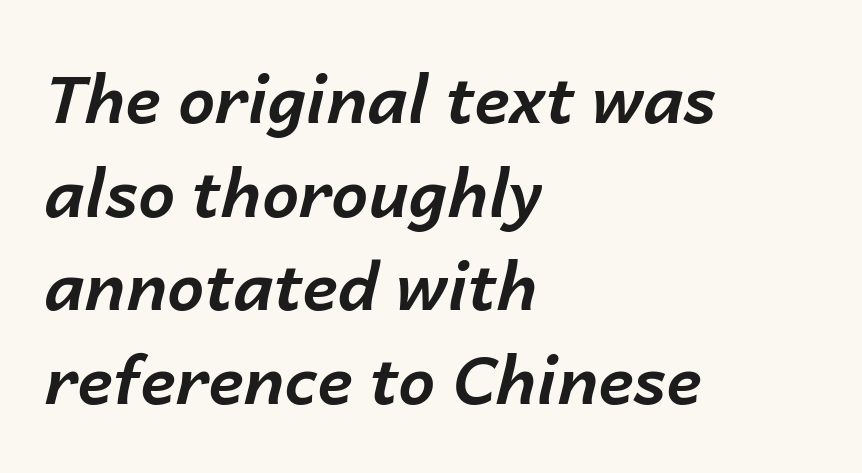
{"italic": "yes", "lean": "right", "slant_degrees": 14, "bold": "yes", "weight": "bold", "width": "normal", "stroke_contrast": "low", "x_height": "medium", "monospaced": "no", "underline": "no", "align": "left", "line_spacing": "normal", "line_spacing_ratio": 1.42, "letter_spacing": "normal", "letter_spacing_em": 0.0, "glyph_px": 66}
